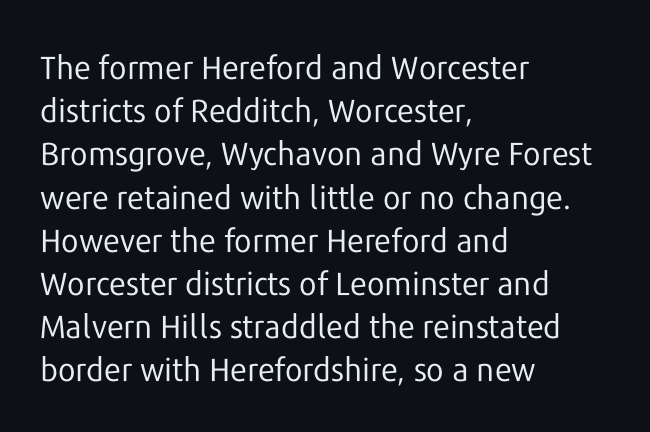
Bold? No — there's no thickening of the strokes. A normal amount of white space separates one row of letters from the next. Examine the stroke ends and you'll find no serifs. Descenders are the only things crossing below the line. Is this a fixed-width face? No — the glyphs have proportional, varying widths. You can tell it's not italic because the verticals are truly vertical.
